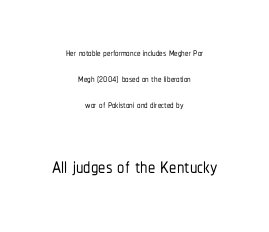
Q: Is the text italic (slanted)? A: No, it is upright.
Q: Is the typeface a serif or a sans-serif typeface? A: Sans-serif.
Q: Is the text underlined? A: No.
Q: How is the paragraph aligned? A: Centered.
Q: Is the spacing between letters normal or unusually wide? A: Normal.
Q: Which block of text is set in a larger size, the first (top) or the second (bottom)? A: The second (bottom) one.
Q: Width (condensed, normal, or wide)? A: Condensed.
Q: Stroke contrast? A: Low.
Q: x-height? A: Medium.
Q: Monospaced? A: No.
